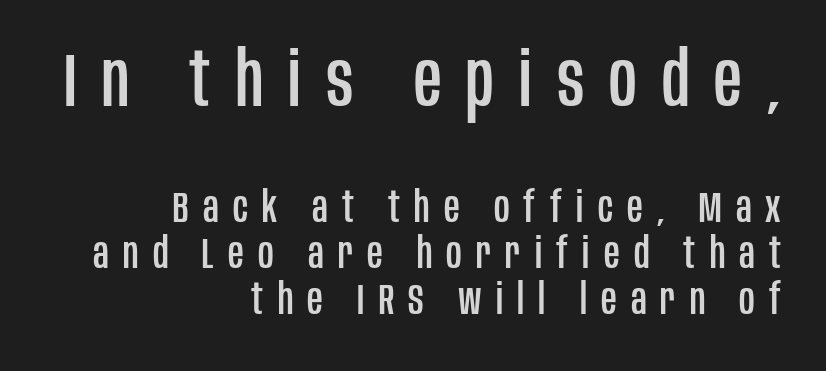
{"serif": "no", "italic": "no", "width": "condensed", "stroke_contrast": "low", "x_height": "large", "monospaced": "no", "underline": "no", "align": "right", "line_spacing": "tight", "line_spacing_ratio": 1.07, "letter_spacing": "wide", "letter_spacing_em": 0.33, "larger_block": "first", "size_ratio": 1.77, "glyph_px": 76}
